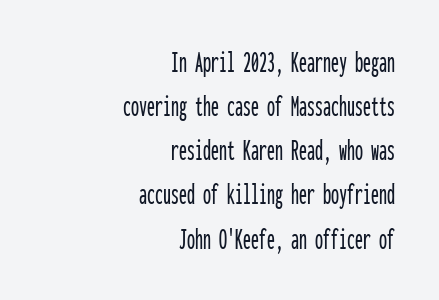
Q: Is the text italic (slanted)? A: No, it is upright.
Q: Is the typeface a serif or a sans-serif typeface? A: Sans-serif.
Q: Is the text underlined? A: No.
Q: How is the paragraph aligned? A: Right-aligned.
Q: Is the spacing between letters normal or unusually wide? A: Normal.
Q: Is the spacing between lines tight, normal or loose? A: Normal.
Q: Width (condensed, normal, or wide)? A: Condensed.
Q: Stroke contrast? A: Low.
Q: x-height? A: Medium.
Q: Monospaced? A: Yes.
